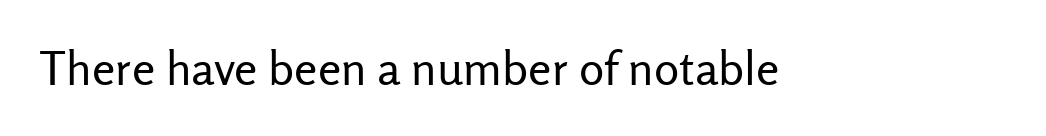
{"serif": "no", "italic": "no", "bold": "no", "weight": "regular", "width": "normal", "stroke_contrast": "low", "x_height": "medium", "monospaced": "no", "underline": "no", "letter_spacing": "normal", "letter_spacing_em": 0.0, "glyph_px": 47}
